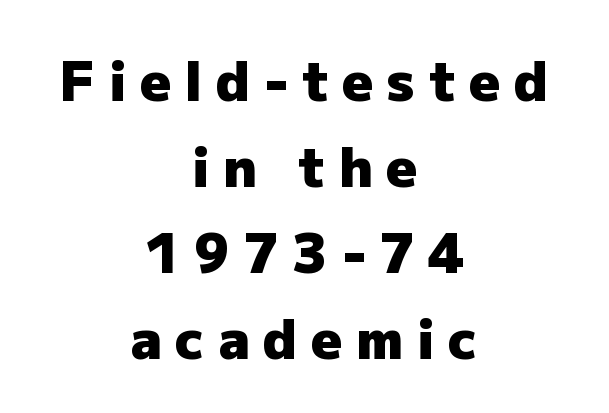
{"serif": "no", "italic": "no", "bold": "yes", "weight": "heavy", "width": "normal", "stroke_contrast": "low", "x_height": "medium", "monospaced": "no", "underline": "no", "align": "center", "line_spacing": "normal", "line_spacing_ratio": 1.59, "letter_spacing": "wide", "letter_spacing_em": 0.25, "glyph_px": 54}
